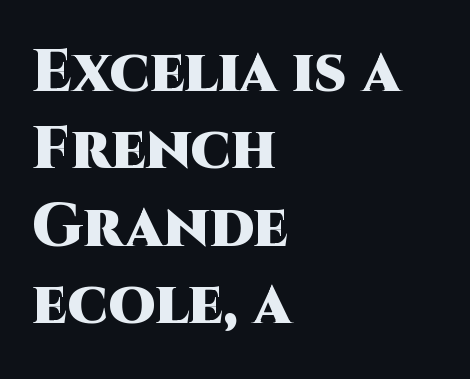
{"serif": "no", "italic": "no", "bold": "yes", "weight": "heavy", "width": "normal", "stroke_contrast": "high", "x_height": "large", "monospaced": "no", "underline": "no", "align": "left", "line_spacing": "normal", "line_spacing_ratio": 1.29, "letter_spacing": "normal", "letter_spacing_em": 0.0, "glyph_px": 60}
